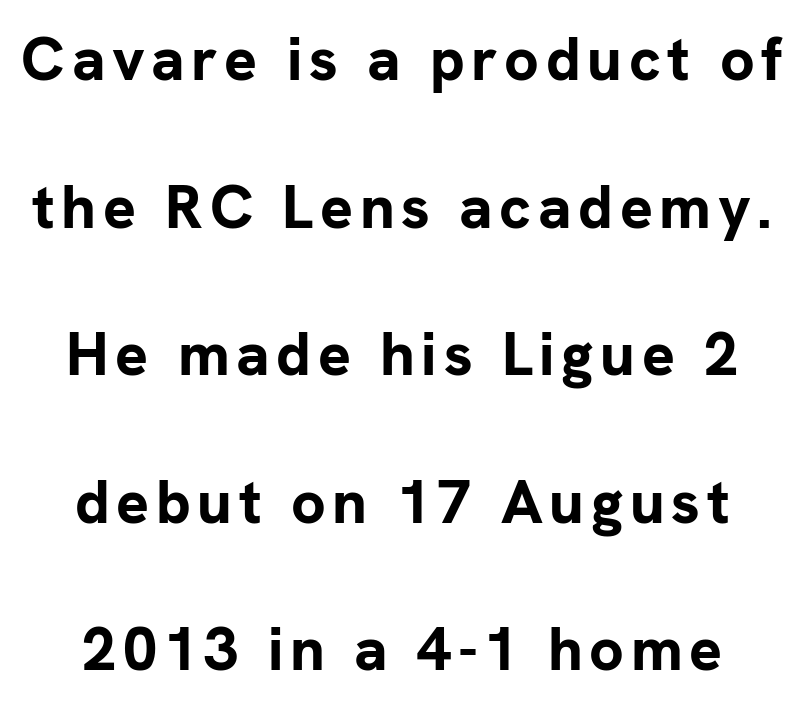
{"serif": "no", "italic": "no", "bold": "yes", "weight": "bold", "width": "normal", "stroke_contrast": "low", "x_height": "medium", "monospaced": "no", "underline": "no", "line_spacing": "loose", "line_spacing_ratio": 2.42, "glyph_px": 61}
